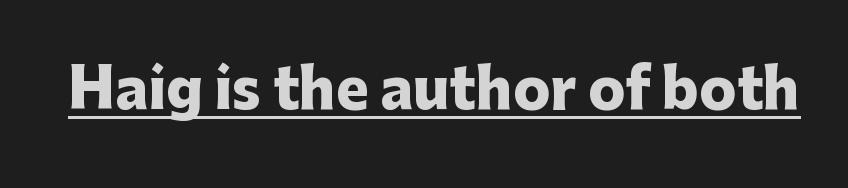
No feet cap the strokes, marking this as sans-serif type. Each letter keeps its own natural width here, so spacing adapts to shape. Rendered with straight, roman letterforms. I'd describe the lettering as bold — thick and assertive. Each word holds together tightly as a unit, with standard inter-letter gaps. The lettering is marked with a stroke running underneath it.
